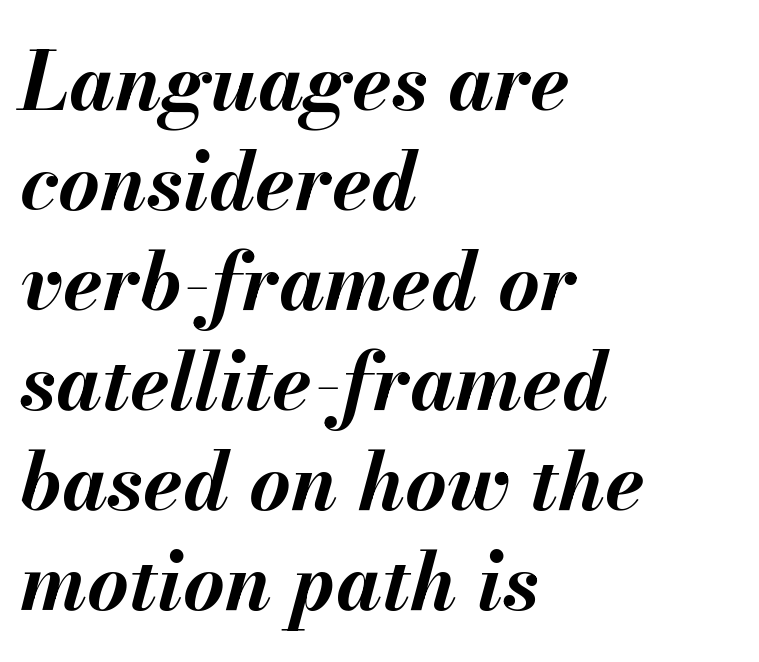
The image shows 80 px bold type, italic (leaning right); set left-aligned, normal line spacing (1.25x), normal letter spacing, not underlined; medium stroke contrast and a small x-height.
